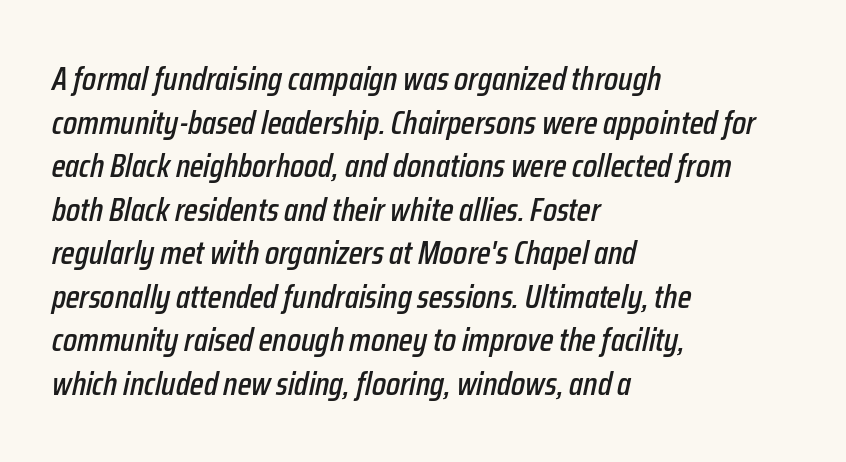
Q: Is the text italic (slanted)? A: Yes, it leans right by about 12 degrees.
Q: Is the text underlined? A: No.
Q: How is the paragraph aligned? A: Left-aligned.
Q: Is the spacing between letters normal or unusually wide? A: Normal.
Q: Is the spacing between lines tight, normal or loose? A: Normal.
Q: Width (condensed, normal, or wide)? A: Condensed.
Q: Stroke contrast? A: Low.
Q: x-height? A: Medium.
Q: Monospaced? A: No.
